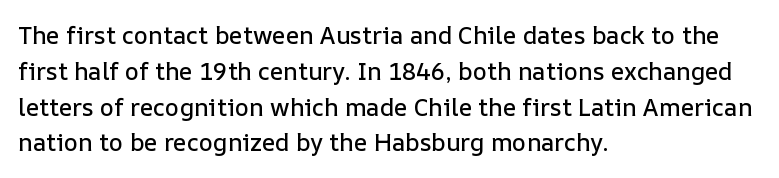
Summary of vertical rhythm: regular, with standard interline spacing. Is the block centered? No — it sits flush against the left margin. Nobody drew a line under any word here. Unlike italic type, these characters show no tilt at all.
